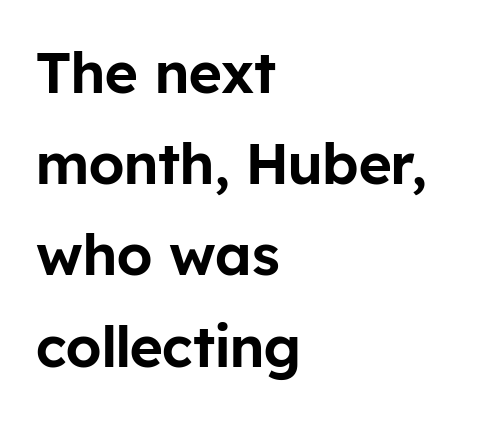
{"serif": "no", "italic": "no", "width": "normal", "stroke_contrast": "low", "x_height": "medium", "monospaced": "no", "underline": "no", "align": "left", "line_spacing": "normal", "line_spacing_ratio": 1.6, "letter_spacing": "normal", "letter_spacing_em": 0.0, "glyph_px": 57}
